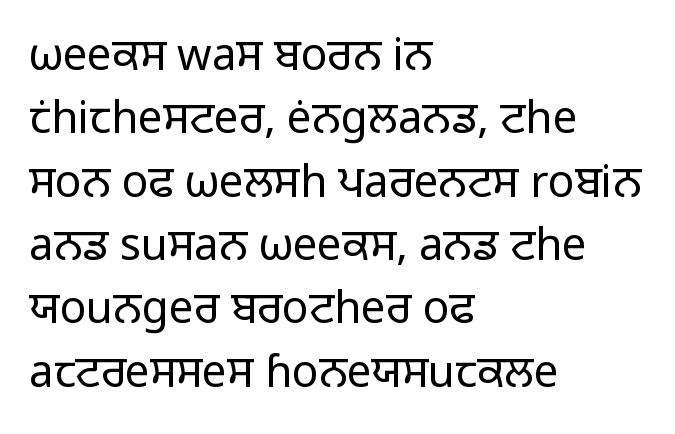
The image shows 44 px regular-weight sans-serif type, upright; set left-aligned, normal line spacing (1.44x), normal letter spacing, not underlined; low stroke contrast and a medium x-height.
